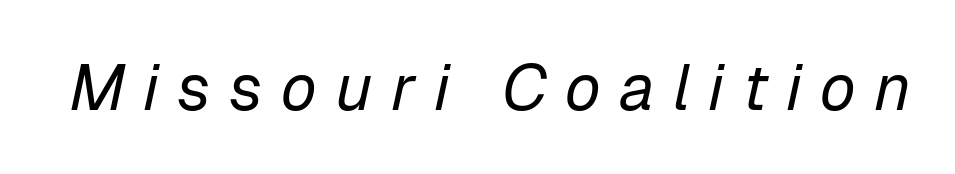
The image shows 65 px regular-weight type, italic (leaning right); set unusually wide letter spacing (+0.28 em), not underlined; low stroke contrast and a medium x-height.
